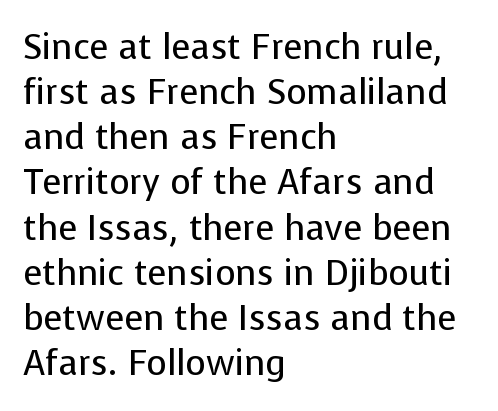
The image shows 35 px regular-weight sans-serif type, upright; set left-aligned, normal line spacing (1.29x), normal letter spacing, not underlined; low stroke contrast and a medium x-height.
